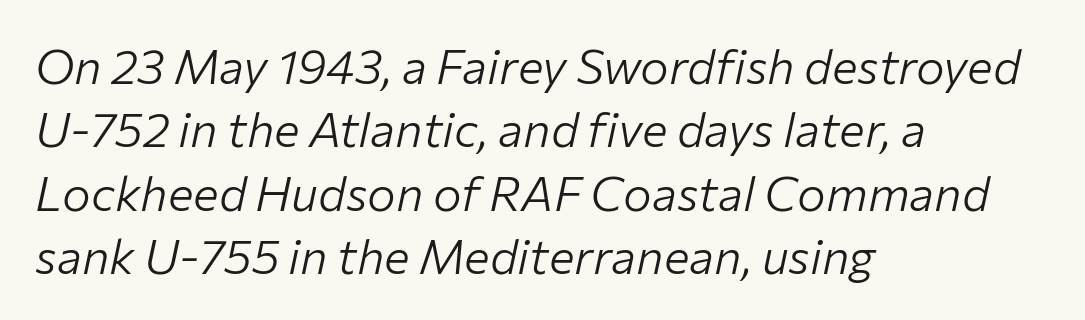
The image shows 48 px light type, italic (leaning right); set left-aligned, normal line spacing (1.32x), normal letter spacing, not underlined; low stroke contrast and a medium x-height.
